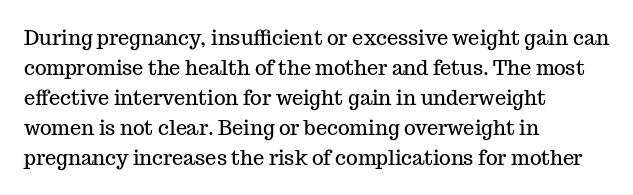
The image shows 20 px text type, upright; set left-aligned, normal line spacing (1.5x), normal letter spacing, not underlined.
